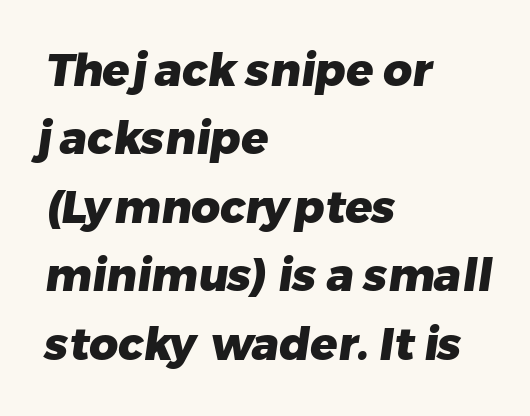
{"serif": "no", "bold": "yes", "weight": "heavy", "width": "normal", "stroke_contrast": "low", "x_height": "medium", "monospaced": "no", "underline": "no", "align": "left", "line_spacing": "normal", "line_spacing_ratio": 1.52, "letter_spacing": "normal", "letter_spacing_em": 0.0, "glyph_px": 45}
